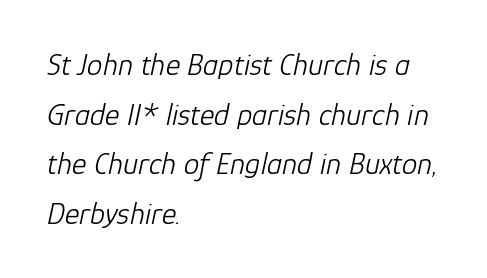
{"italic": "yes", "lean": "right", "slant_degrees": 12, "bold": "no", "weight": "light", "width": "normal", "stroke_contrast": "low", "x_height": "medium", "monospaced": "no", "underline": "no", "align": "left", "line_spacing": "normal", "line_spacing_ratio": 1.6, "letter_spacing": "normal", "letter_spacing_em": 0.0, "glyph_px": 31}
